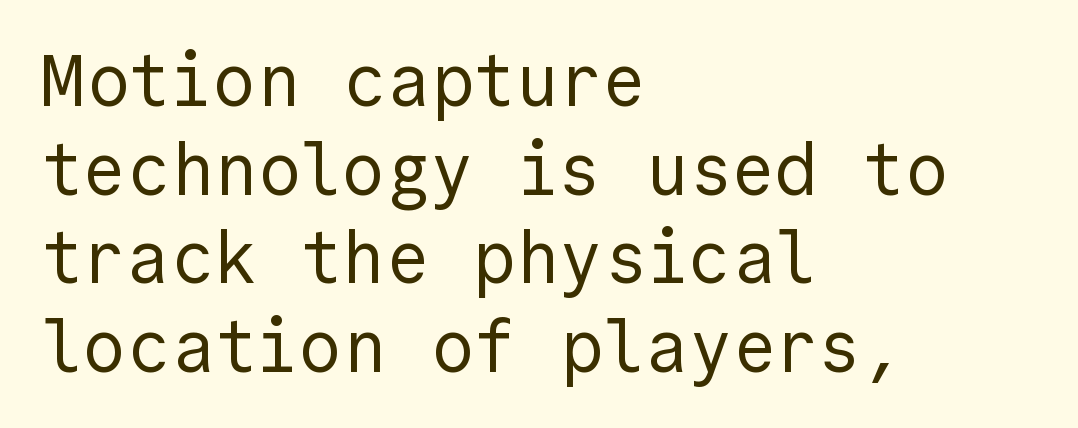
Q: Is the text bold? A: No.
Q: Is the text italic (slanted)? A: No, it is upright.
Q: Is the typeface a serif or a sans-serif typeface? A: Sans-serif.
Q: Is the text underlined? A: No.
Q: How is the paragraph aligned? A: Left-aligned.
Q: Is the spacing between letters normal or unusually wide? A: Normal.
Q: Width (condensed, normal, or wide)? A: Normal.
Q: x-height? A: Medium.
